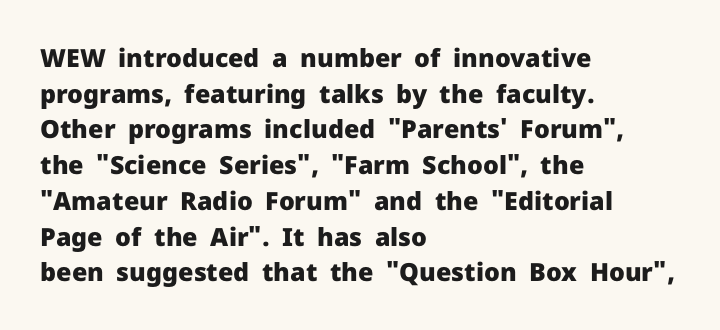
{"italic": "no", "bold": "yes", "underline": "no", "align": "left", "line_spacing": "normal", "line_spacing_ratio": 1.43, "letter_spacing": "normal", "letter_spacing_em": 0.0, "glyph_px": 25}
